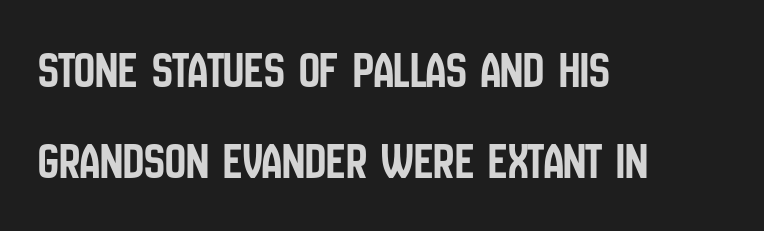
{"serif": "no", "italic": "no", "width": "condensed", "stroke_contrast": "low", "x_height": "large", "monospaced": "no", "underline": "no", "align": "left", "line_spacing_ratio": 1.75, "letter_spacing": "normal", "letter_spacing_em": 0.0, "glyph_px": 52}
